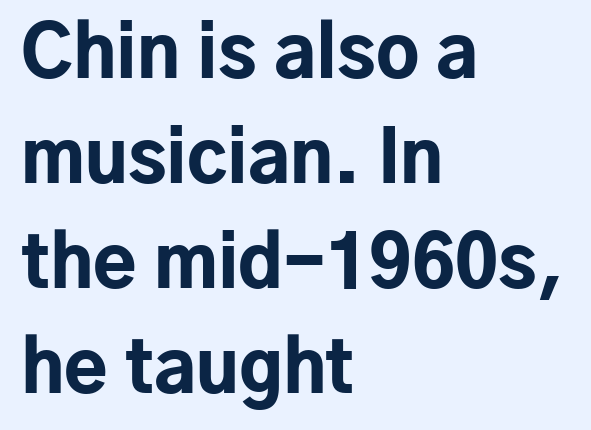
The image shows 71 px bold sans-serif type, upright; set left-aligned, normal line spacing (1.48x), normal letter spacing, not underlined; low stroke contrast and a medium x-height.
